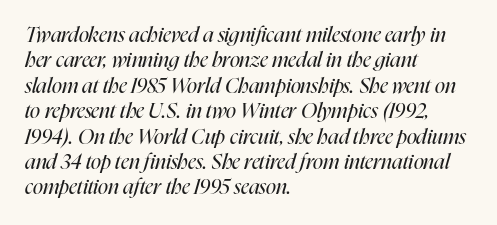
The image shows 21 px text type, italic (leaning right); set left-aligned, line spacing 1.21x, normal letter spacing, not underlined.
